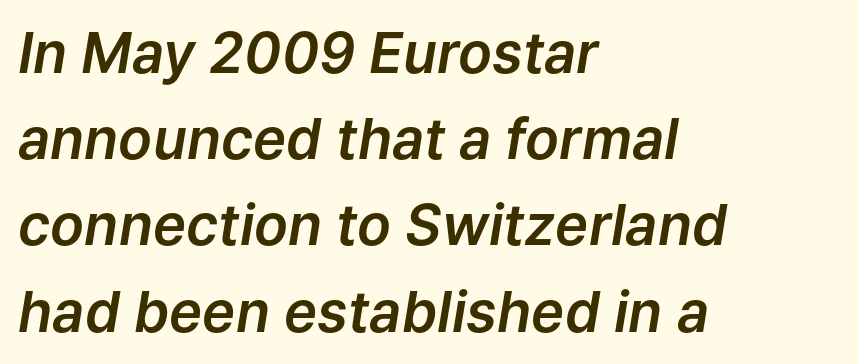
{"italic": "yes", "lean": "right", "slant_degrees": 9, "width": "normal", "stroke_contrast": "low", "x_height": "medium", "monospaced": "no", "underline": "no", "align": "left", "line_spacing": "normal", "line_spacing_ratio": 1.54, "letter_spacing": "normal", "letter_spacing_em": 0.0, "glyph_px": 56}
